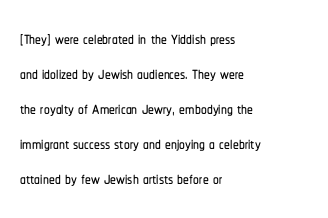
The image shows 23 px text type, upright; set left-aligned, normal line spacing (1.52x), normal letter spacing, not underlined.
